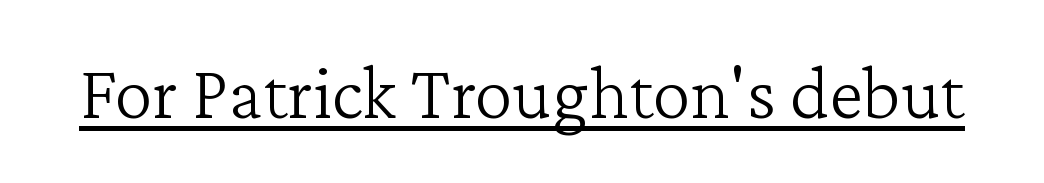
{"serif": "yes", "italic": "no", "bold": "no", "weight": "light", "width": "normal", "stroke_contrast": "low", "x_height": "medium", "monospaced": "no", "underline": "yes", "letter_spacing": "normal", "letter_spacing_em": 0.0, "glyph_px": 77}
